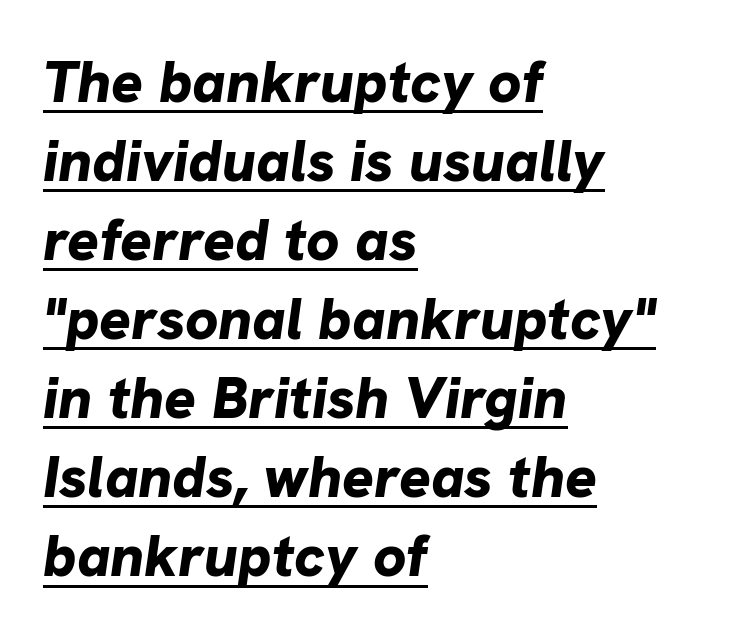
Q: Is the text bold? A: Yes.
Q: Is the text italic (slanted)? A: Yes, it leans right by about 8 degrees.
Q: Is the text underlined? A: Yes.
Q: How is the paragraph aligned? A: Left-aligned.
Q: Is the spacing between letters normal or unusually wide? A: Normal.
Q: Is the spacing between lines tight, normal or loose? A: Normal.
Q: Width (condensed, normal, or wide)? A: Normal.
Q: Stroke contrast? A: Low.
Q: x-height? A: Medium.
Q: Monospaced? A: No.
